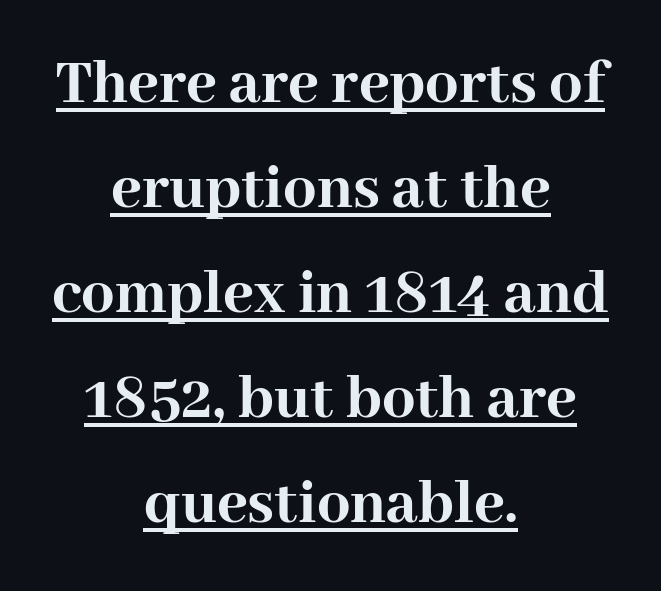
The image shows 66 px semibold serif type, upright; set centered, normal line spacing (1.59x), normal letter spacing, underlined; high stroke contrast and a medium x-height.
